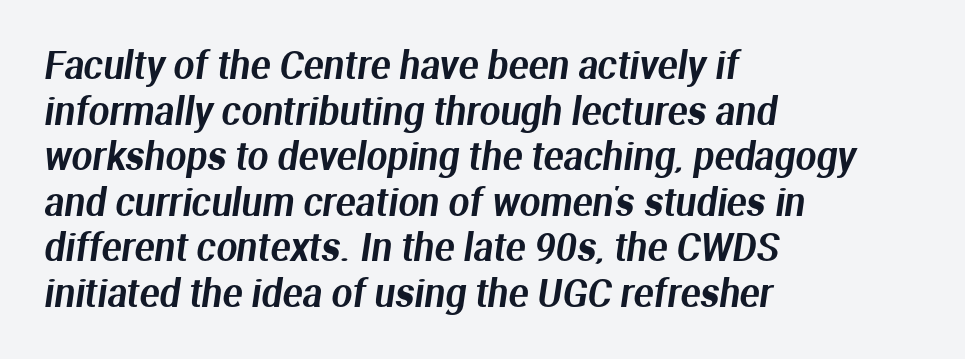
Underline: absent. One-word summary of the alignment: left. Font category for this specimen: sans-serif. Glyph-to-glyph distance matches everyday printed text. These lines are rendered in a variable-pitch font.
